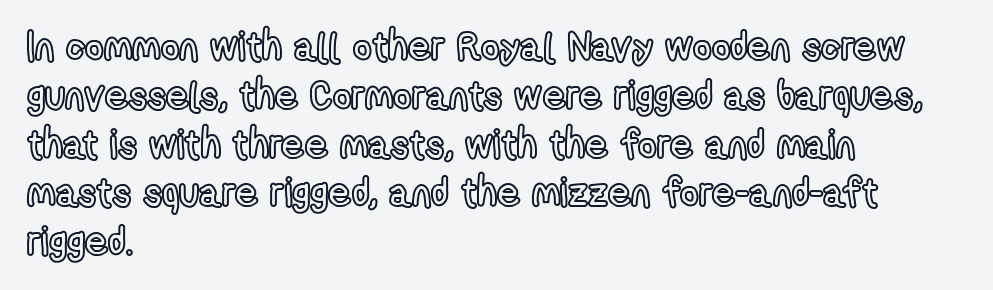
The image shows 40 px condensed type, upright; set left-aligned, line spacing 1.22x, normal letter spacing, not underlined; a medium x-height.
